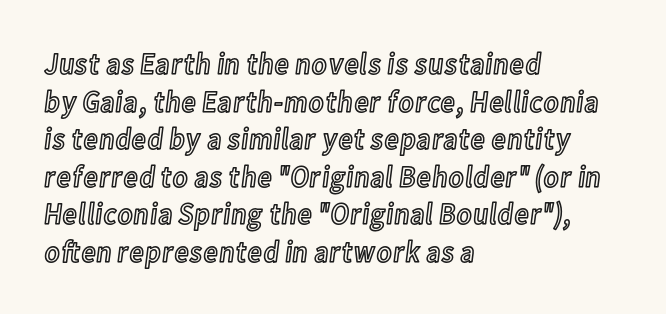
Which margin do the lines hug? The left one — the right edge is uneven. Looks like regular typesetting: each glyph gets only the width it needs. This rendering features lettering with no underline.
